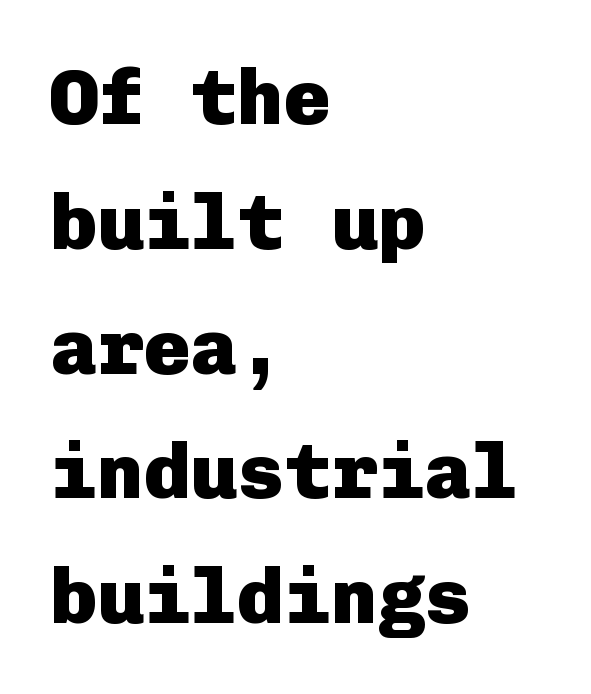
Q: Is the text bold? A: Yes.
Q: Is the text italic (slanted)? A: No, it is upright.
Q: Is the typeface a serif or a sans-serif typeface? A: Sans-serif.
Q: Is the text underlined? A: No.
Q: How is the paragraph aligned? A: Left-aligned.
Q: Is the spacing between letters normal or unusually wide? A: Normal.
Q: Is the spacing between lines tight, normal or loose? A: Normal.
Q: Width (condensed, normal, or wide)? A: Normal.
Q: Stroke contrast? A: Low.
Q: x-height? A: Medium.
